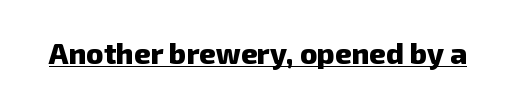
Q: Is the text bold? A: Yes.
Q: Is the typeface a serif or a sans-serif typeface? A: Sans-serif.
Q: Is the text underlined? A: Yes.
Q: Is the spacing between letters normal or unusually wide? A: Normal.
Q: Width (condensed, normal, or wide)? A: Normal.
Q: Stroke contrast? A: Low.
Q: x-height? A: Medium.
Q: Monospaced? A: No.
